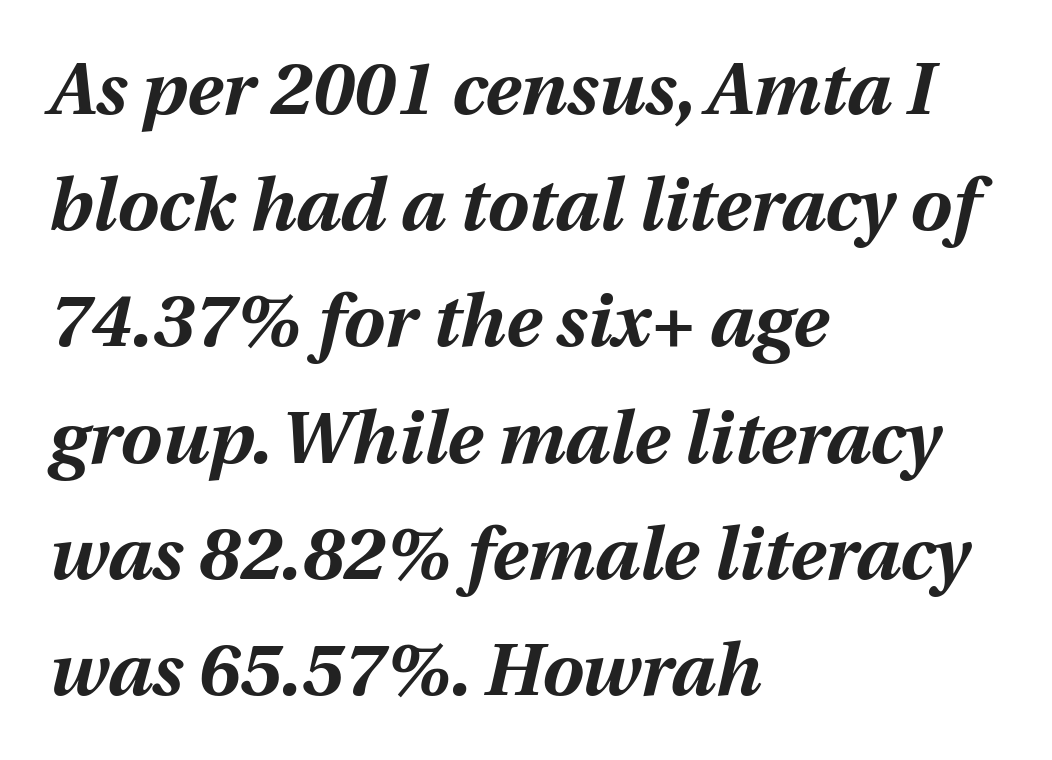
Check the space under the baseline: it is left empty. What stands out about the letter spacing? Nothing — it is the standard amount. Posture: slanted. Set as a true bold cut, around the 700 mark.
